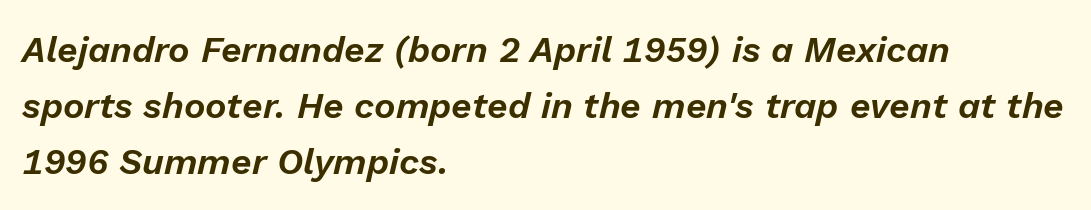
Q: Is the text italic (slanted)? A: Yes, it leans right by about 13 degrees.
Q: Is the text underlined? A: No.
Q: How is the paragraph aligned? A: Left-aligned.
Q: Is the spacing between letters normal or unusually wide? A: Normal.
Q: Is the spacing between lines tight, normal or loose? A: Normal.
Q: Width (condensed, normal, or wide)? A: Normal.
Q: Stroke contrast? A: Low.
Q: x-height? A: Medium.
Q: Monospaced? A: No.
